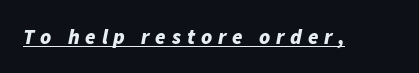
This is heavy type, rendered in bold. The passage shown leans; its letterforms are oblique. This is underlined copy, the kind a proofreader might mark for attention. You could only call the tracking loose — the letters float apart.
